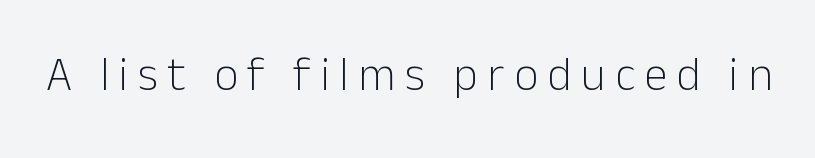
{"serif": "no", "italic": "no", "bold": "no", "weight": "light", "width": "normal", "stroke_contrast": "low", "x_height": "medium", "monospaced": "no", "underline": "no", "letter_spacing": "wide", "letter_spacing_em": 0.2, "glyph_px": 47}
